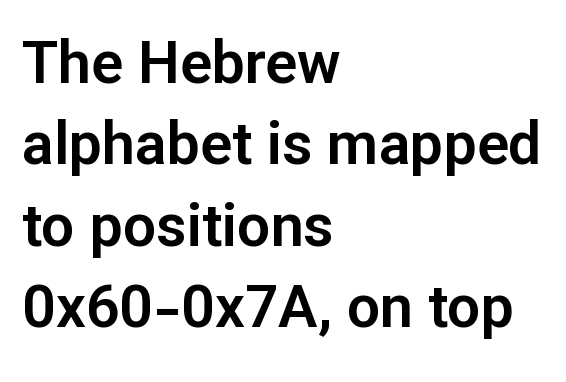
No feet cap the strokes, marking this as sans-serif type. Each row of text sits above clean, open space. Words appear dense and cohesive because spacing is normal. Vertical spacing — default. The letters advance in unequal steps, a hallmark of proportional type.
